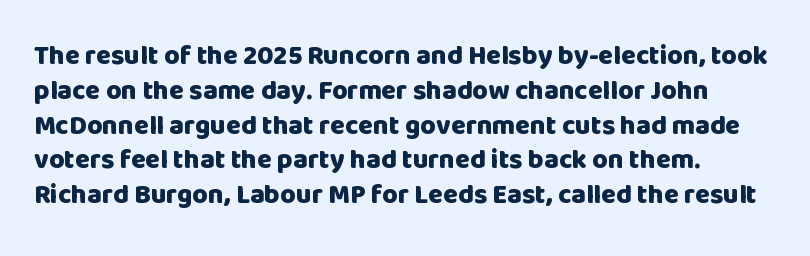
{"italic": "no", "bold": "yes", "underline": "no", "align": "left", "line_spacing": "normal", "line_spacing_ratio": 1.29, "letter_spacing": "normal", "letter_spacing_em": 0.0, "glyph_px": 27}
